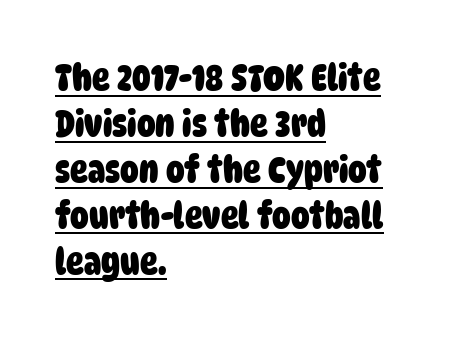
Visually the block forms a straight wall on the left and a jagged coastline on the right. The letters advance in unequal steps, a hallmark of proportional type. The glyphs in this specimen are sans serif. The words here are underlined. I'd describe the lettering as bold — thick and assertive. Observe the ordinary spacing: letters are neighbours, not strangers.
